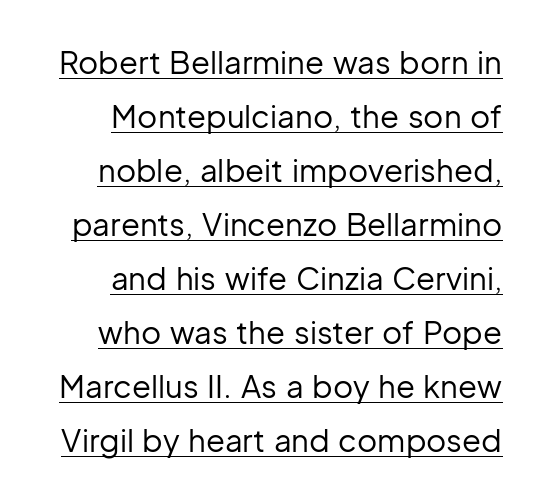
The letters look calm and open, with moderate or lighter stems. Decoration check: the copy is underlined. Varying glyph widths throughout — classic text-font behaviour. The letters carry no serifs — their stems end cleanly without finishing strokes. This sample uses an upright cut, with every glyph sitting square on the baseline. Caption: standard tracking, unaltered.
